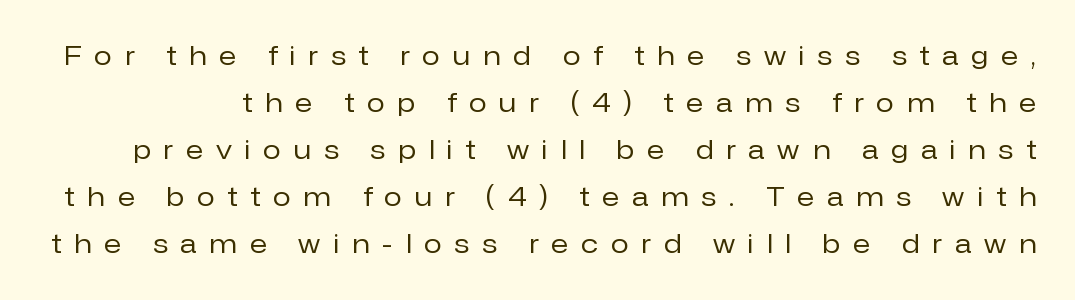
{"italic": "no", "bold": "no", "underline": "no", "line_spacing_ratio": 1.81, "letter_spacing": "wide", "letter_spacing_em": 0.5, "glyph_px": 26}
